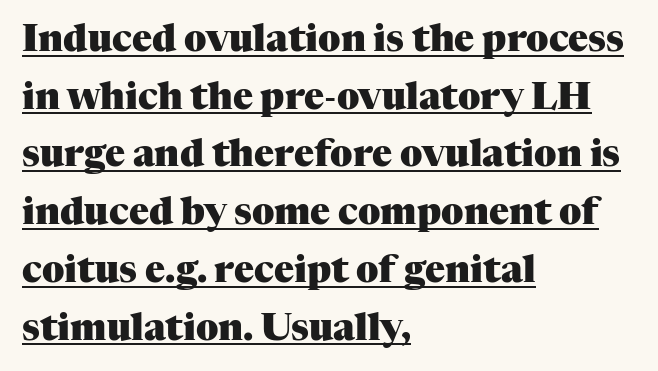
Notice how the passage keeps a crisp vertical edge on the left only. Proportional: the letters do not fall into vertical columns. A typesetter would mark this as roman, not italic. Somebody hit Ctrl+U on this one — the words are underlined. Serifs: yes, visible at the terminals of the letterforms. You'd pick this weight for a headline — it's a proper bold.
